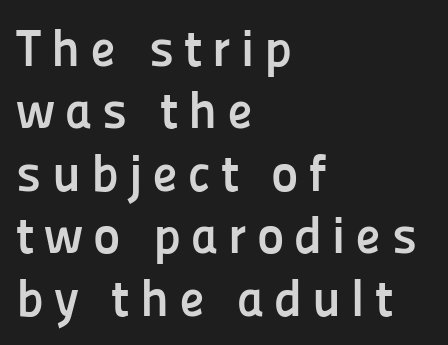
{"serif": "no", "italic": "no", "bold": "yes", "weight": "semibold", "width": "normal", "stroke_contrast": "low", "x_height": "medium", "monospaced": "no", "underline": "no", "align": "left", "line_spacing_ratio": 1.2, "glyph_px": 52}
